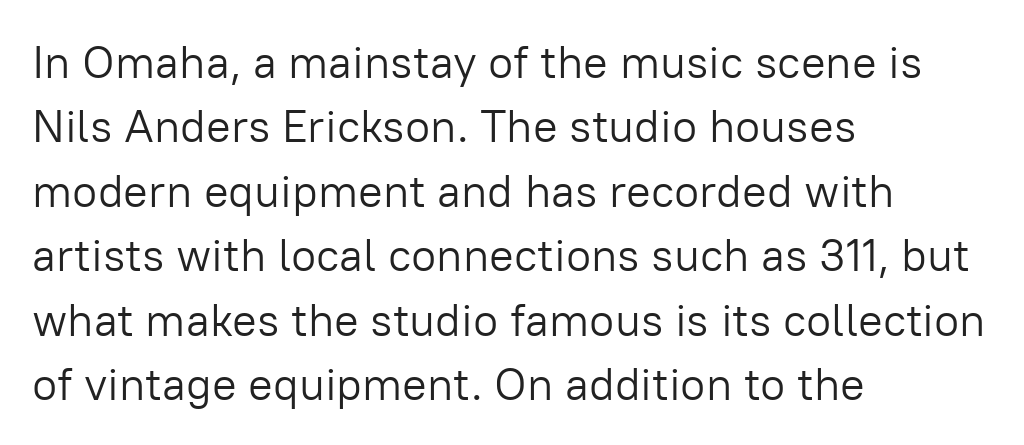
The image shows 46 px light sans-serif type, upright; set left-aligned, normal line spacing (1.4x), normal letter spacing, not underlined; low stroke contrast and a medium x-height.
